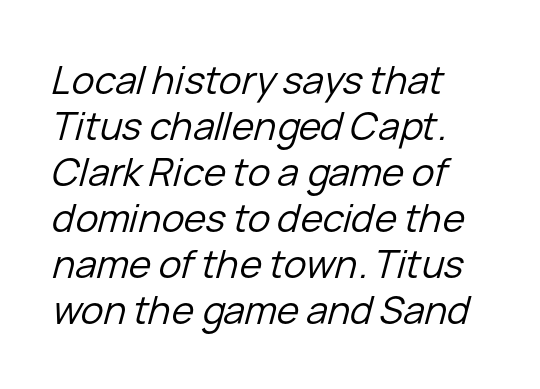
The passage shown is typed in a proportional face where columns would drift. The horizontal fit of the characters is conventional and even. Anything drawn beneath the words? Only blank space. Think standard paragraph weight, or any step lighter than that. You can tell it's italic because the verticals aren't actually vertical.
